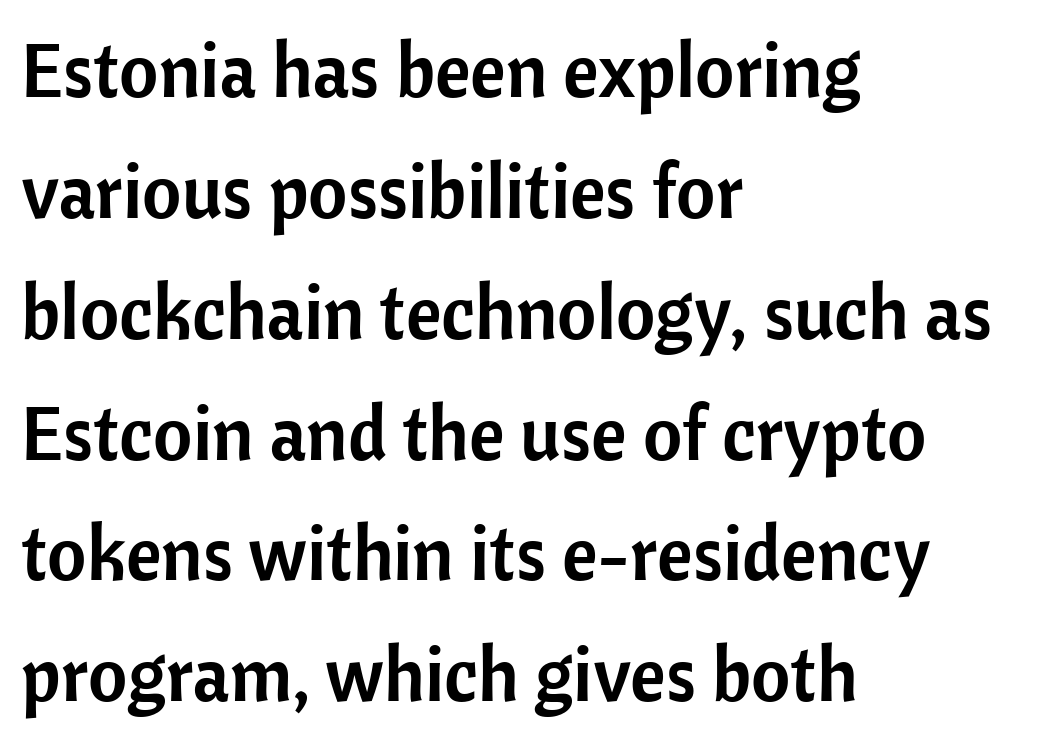
The image shows 76 px sans-serif type, upright; set left-aligned, normal line spacing (1.59x), normal letter spacing, not underlined; low stroke contrast and a medium x-height.
